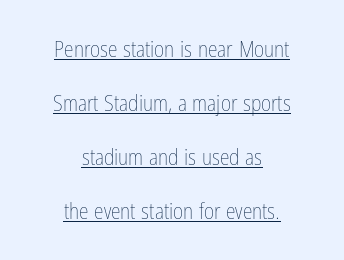
Tall strokes in this sample are plumb rather than angled. What decoration does the sample have? An underline. One-word summary of the alignment: center. Between one letter and the next there's only the usual sliver of space.
